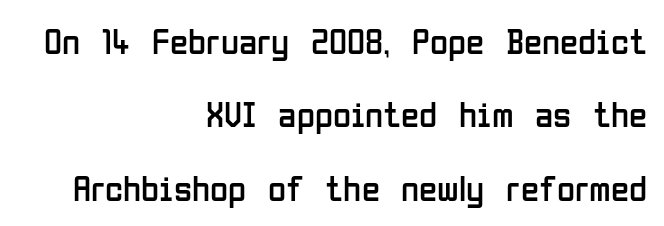
The image shows 37 px regular-weight, condensed sans-serif type, upright; set right-aligned, loose line spacing (1.98x), normal letter spacing, not underlined; low stroke contrast and a medium x-height.
